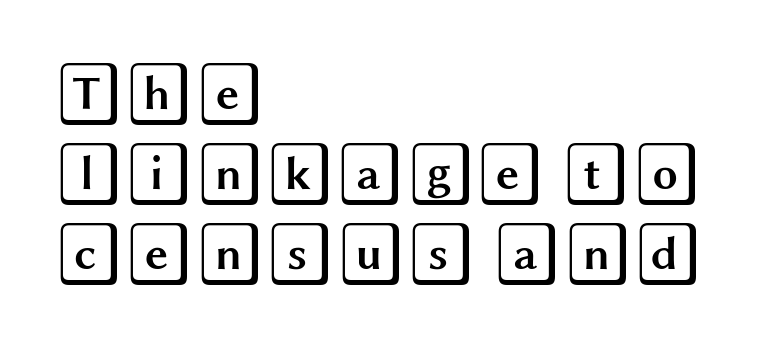
Q: Is the text italic (slanted)? A: No, it is upright.
Q: Is the text underlined? A: No.
Q: How is the paragraph aligned? A: Left-aligned.
Q: Is the spacing between letters normal or unusually wide? A: Normal.
Q: Is the spacing between lines tight, normal or loose? A: Normal.
Q: Width (condensed, normal, or wide)? A: Wide.
Q: x-height? A: Large.
